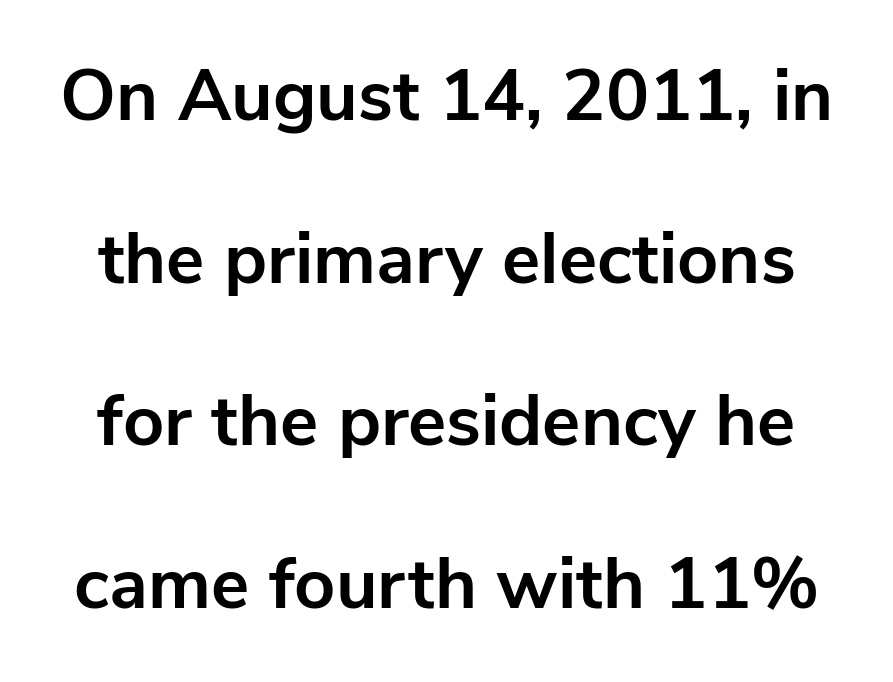
{"serif": "no", "italic": "no", "bold": "yes", "weight": "bold", "width": "normal", "stroke_contrast": "low", "x_height": "medium", "monospaced": "no", "underline": "no", "line_spacing": "loose", "line_spacing_ratio": 2.26, "letter_spacing": "normal", "letter_spacing_em": 0.0, "glyph_px": 72}
